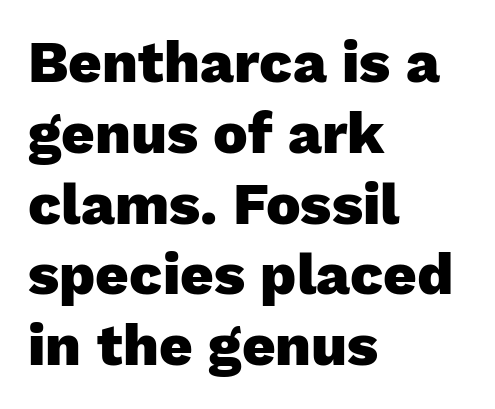
Q: Is the text bold? A: Yes.
Q: Is the text italic (slanted)? A: No, it is upright.
Q: Is the typeface a serif or a sans-serif typeface? A: Sans-serif.
Q: Is the text underlined? A: No.
Q: How is the paragraph aligned? A: Left-aligned.
Q: Is the spacing between letters normal or unusually wide? A: Normal.
Q: Width (condensed, normal, or wide)? A: Normal.
Q: Stroke contrast? A: Low.
Q: x-height? A: Medium.
Q: Monospaced? A: No.
